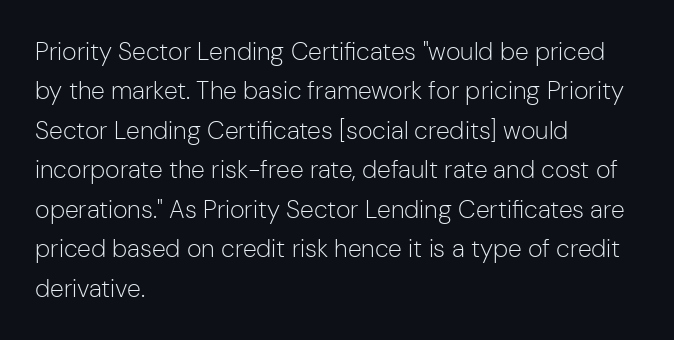
The image shows 25 px text type, upright; set left-aligned, normal line spacing (1.58x), normal letter spacing, not underlined.
